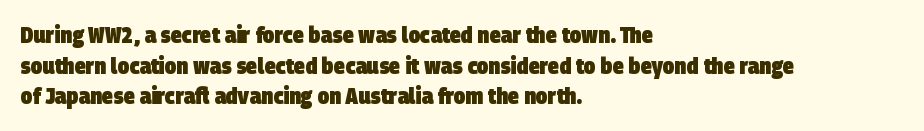
The image shows 23 px bold type; set left-aligned, normal line spacing (1.33x), normal letter spacing, not underlined.
